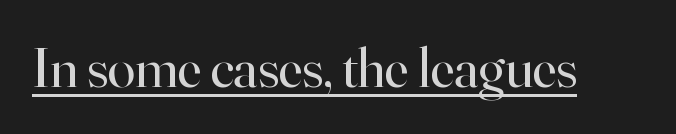
Think standard paragraph weight, or any step lighter than that. Quick note: not italic, upright. Students, observe the line beneath the letters — that is underlining. Each letter keeps its own natural width here, so spacing adapts to shape.
